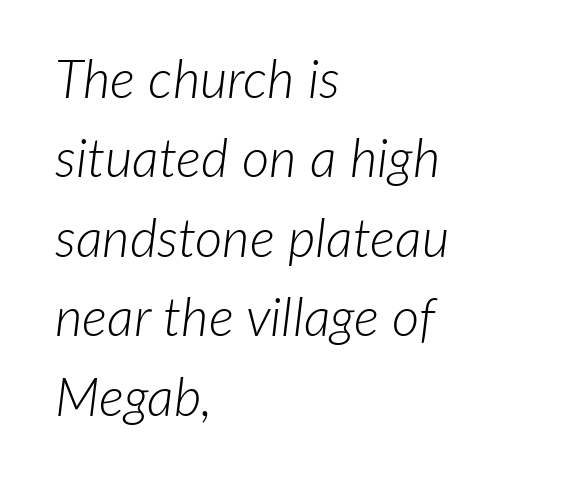
The image shows 53 px light type, italic (leaning right); set left-aligned, normal line spacing (1.5x), normal letter spacing, not underlined; low stroke contrast and a medium x-height.
